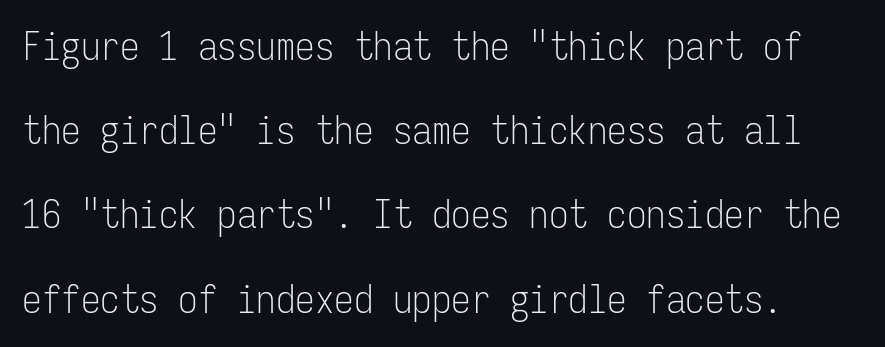
Vertical stems look standard width or narrower in stroke. Check under the words: just untouched page. Font category for this specimen: sans-serif. Words appear dense and cohesive because spacing is normal. When letters stand straight like this, we call the style roman or upright.
